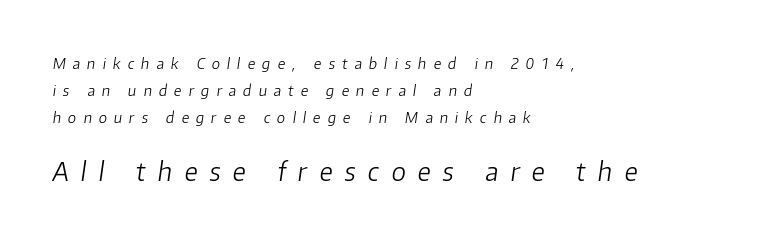
The passage shown leans; its letterforms are oblique. Casual observation: everything's shoved over to the left. What stands out about the letter spacing? Its width — letters are far apart. The typesetting does not lean heavy: it is not bold. The lower block of text is set noticeably larger than the block above it.
